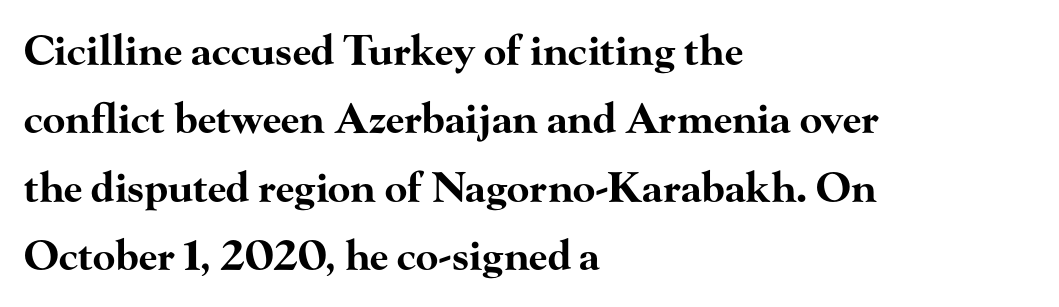
{"serif": "yes", "italic": "no", "bold": "yes", "weight": "bold", "width": "wide", "stroke_contrast": "high", "x_height": "small", "monospaced": "no", "underline": "no", "align": "left", "line_spacing": "normal", "line_spacing_ratio": 1.67, "letter_spacing": "normal", "letter_spacing_em": 0.0, "glyph_px": 41}
